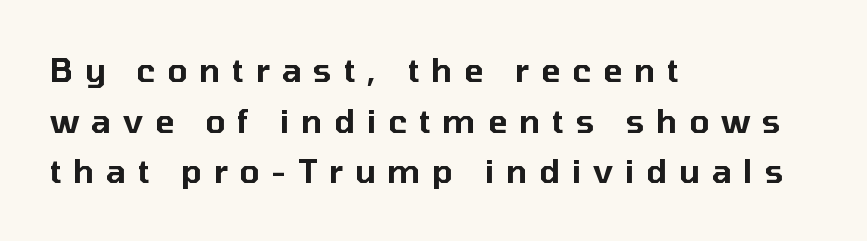
A typesetter would call this proportional, since set widths differ per character. The zone under the glyphs is completely vacant. The tracking reads as deliberately expanded to a designer's eye. This rendering employs a face without finishing strokes, i.e., a sans-serif. How would I describe the line gaps? Plain and ordinary. The text block is weighted toward the left margin, trailing off unevenly rightward.
